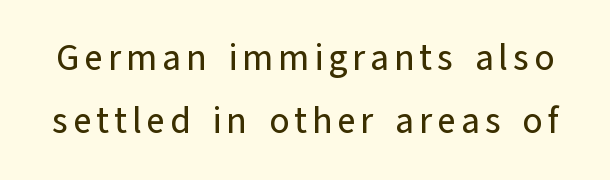
Q: Is the text italic (slanted)? A: No, it is upright.
Q: Is the typeface a serif or a sans-serif typeface? A: Sans-serif.
Q: Is the text underlined? A: No.
Q: Width (condensed, normal, or wide)? A: Normal.
Q: Stroke contrast? A: Low.
Q: x-height? A: Medium.
Q: Monospaced? A: No.
